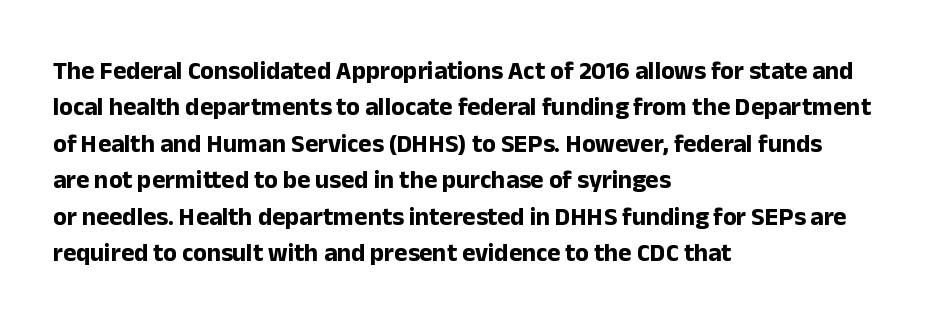
The letters are bold, with thick, heavy strokes. If you measured baseline to baseline, you'd find a middling distance. Posture: straight, roman, zero tilt. No word sits above an underline.
